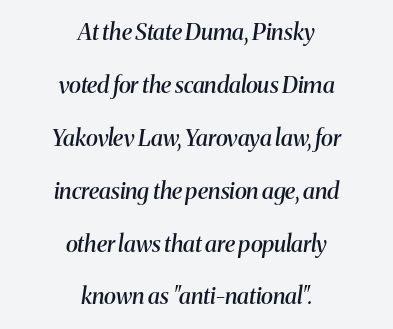
{"italic": "yes", "lean": "right", "slant_degrees": 8, "bold": "semi", "underline": "no", "align": "center", "line_spacing": "loose", "line_spacing_ratio": 2.3, "letter_spacing": "normal", "letter_spacing_em": 0.0, "glyph_px": 23}
